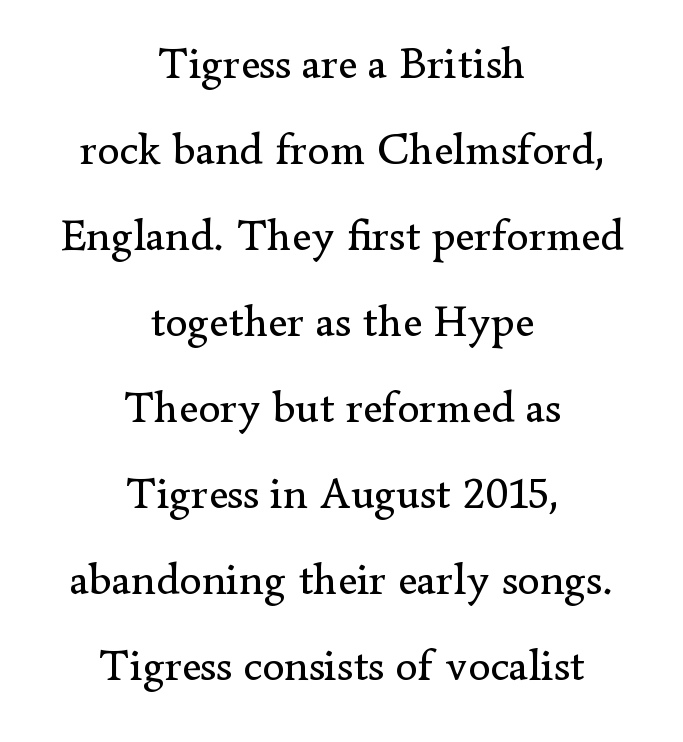
{"serif": "yes", "italic": "no", "bold": "no", "weight": "regular", "width": "normal", "stroke_contrast": "low", "x_height": "small", "monospaced": "no", "underline": "no", "align": "center", "line_spacing": "loose", "line_spacing_ratio": 1.91, "letter_spacing": "normal", "letter_spacing_em": 0.0, "glyph_px": 45}
